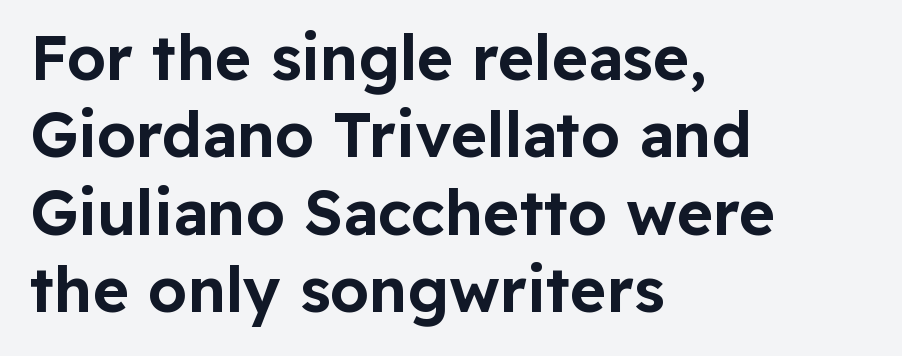
The image shows 62 px sans-serif type, upright; set left-aligned, normal line spacing (1.25x), normal letter spacing, not underlined; low stroke contrast and a medium x-height.
